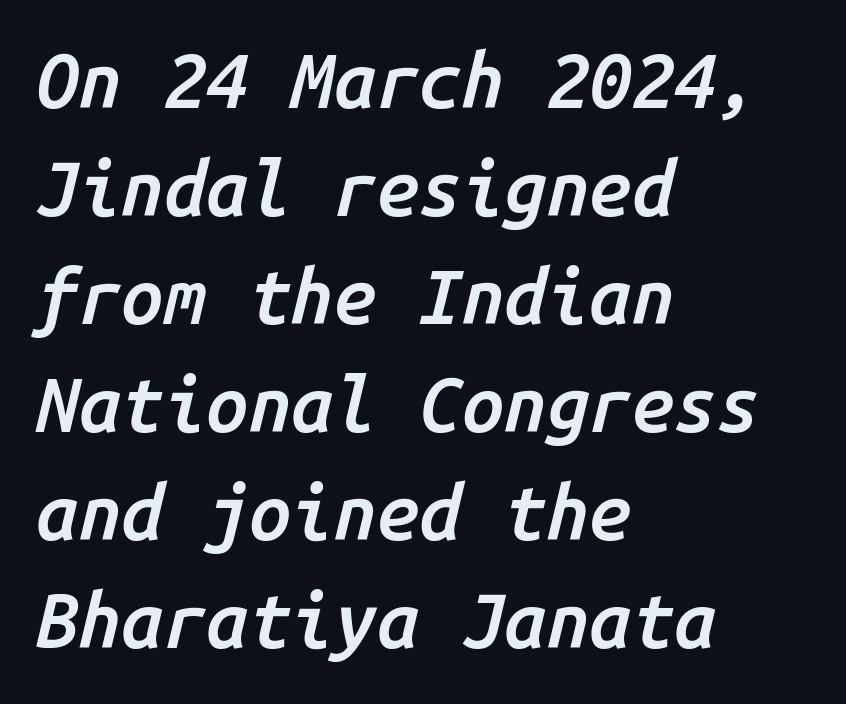
The image shows 76 px semibold type, italic (leaning right), monospaced; set left-aligned, normal line spacing (1.42x), normal letter spacing, not underlined; low stroke contrast and a medium x-height.
